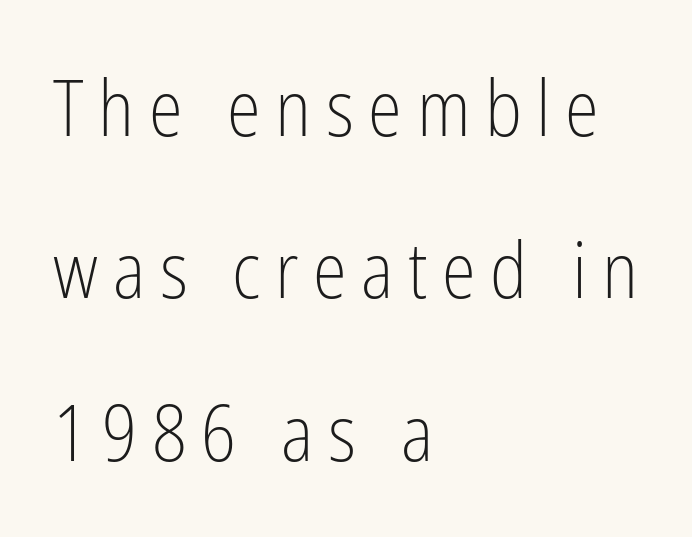
Where is the straight margin? On the left. The area under the type is left untouched. Italic: no, the glyphs are upright roman. Is there much room between lines? Yes — plenty of vertical air separates them.
